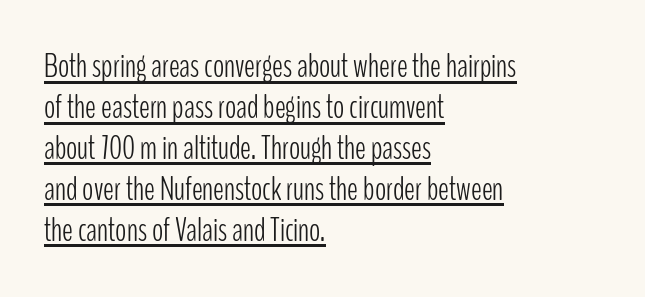
The rendering uses natural spacing where letterforms have individual widths. Note: no serifs on the glyphs. A roman cut, with each character standing at attention. Typeset ragged right — the left edge is the straight one. The face used here is rendered with its standard letterfit. Honestly, the underline is the first thing you notice here.
